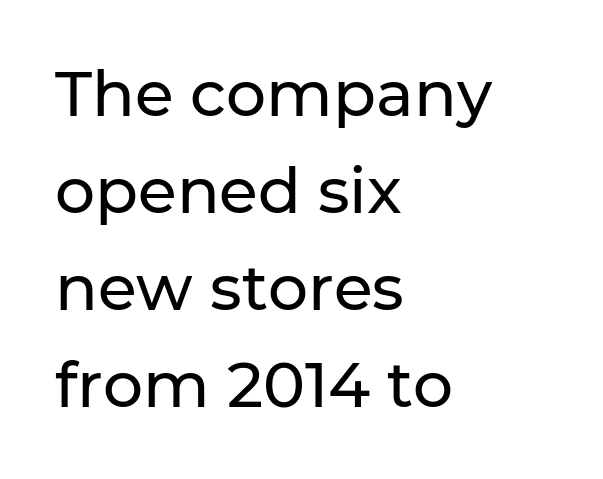
Q: Is the text italic (slanted)? A: No, it is upright.
Q: Is the typeface a serif or a sans-serif typeface? A: Sans-serif.
Q: Is the text underlined? A: No.
Q: How is the paragraph aligned? A: Left-aligned.
Q: Is the spacing between letters normal or unusually wide? A: Normal.
Q: Is the spacing between lines tight, normal or loose? A: Normal.
Q: Width (condensed, normal, or wide)? A: Normal.
Q: Stroke contrast? A: Low.
Q: x-height? A: Medium.
Q: Monospaced? A: No.
